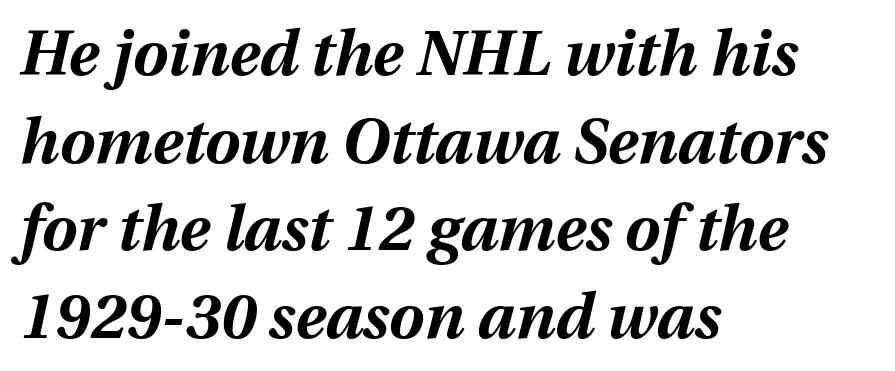
Unmarked baselines from the first word to the last. Do the characters align in a grid? No, the font is proportional. This sample is left-justified, so line endings fall wherever the words run out. Strong, thick strokes mark this as bold type. Italic: yes, the glyphs are oblique. This rendering leaves character spacing at its baseline value.
